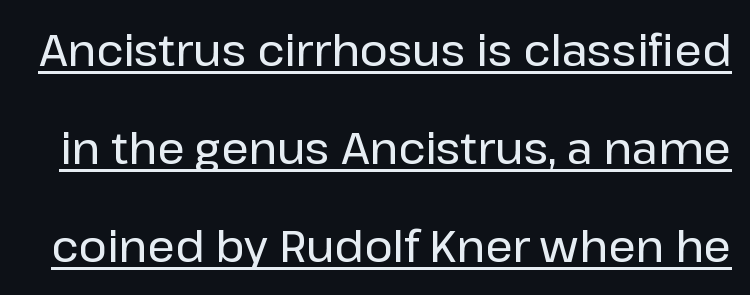
{"serif": "no", "italic": "no", "width": "normal", "stroke_contrast": "low", "x_height": "medium", "monospaced": "no", "underline": "yes", "line_spacing": "loose", "line_spacing_ratio": 2.28, "letter_spacing": "normal", "letter_spacing_em": 0.0, "glyph_px": 43}
